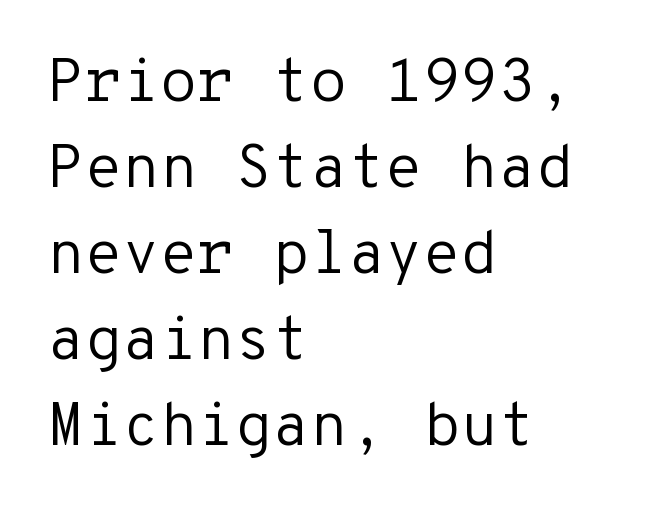
The image shows 61 px regular-weight sans-serif type, upright, monospaced; set left-aligned, normal line spacing (1.41x), normal letter spacing, not underlined; low stroke contrast and a medium x-height.
